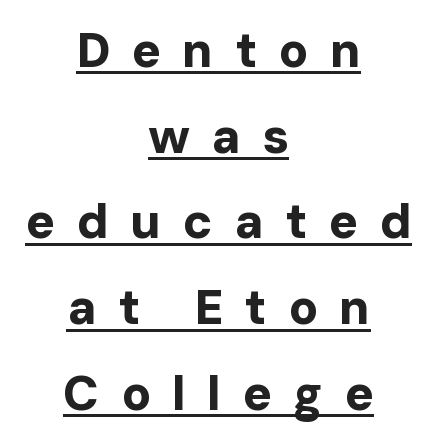
A centered setting, common on invitations and titles, is used for this passage. The font is running at its bold setting. To sum up the face: it is a sans, with no serifs. Honestly, the letter spacing is so wide it's the main thing you notice.
